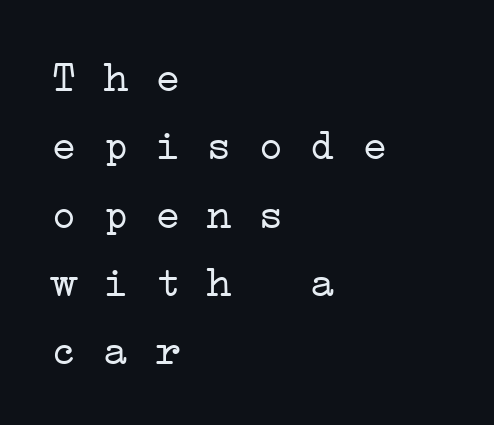
The image shows 43 px light, wide serif type, monospaced; set left-aligned, normal line spacing (1.59x), normal letter spacing, not underlined; low stroke contrast and a medium x-height.
